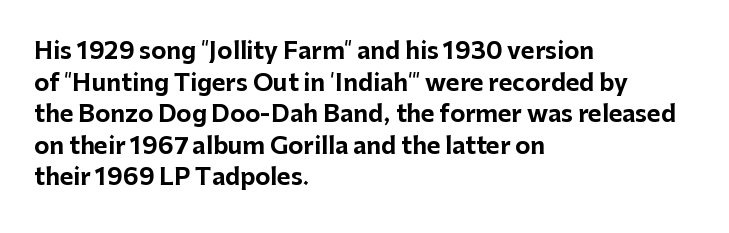
One glance says typical: line gaps are just what's usual. The letters stand upright; this is a roman face. These lines stack with their left ends in a neat column. Bold? Absolutely — the strokes are thick and heavy.
